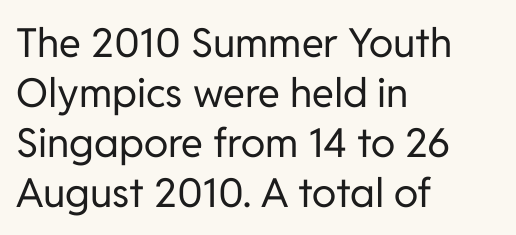
Q: Is the text bold? A: No.
Q: Is the text italic (slanted)? A: No, it is upright.
Q: Is the typeface a serif or a sans-serif typeface? A: Sans-serif.
Q: Is the text underlined? A: No.
Q: How is the paragraph aligned? A: Left-aligned.
Q: Is the spacing between letters normal or unusually wide? A: Normal.
Q: Is the spacing between lines tight, normal or loose? A: Normal.
Q: Width (condensed, normal, or wide)? A: Normal.
Q: Stroke contrast? A: Low.
Q: x-height? A: Medium.
Q: Monospaced? A: No.
